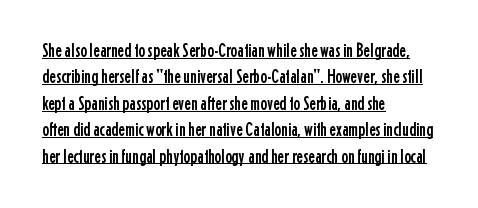
The image shows 20 px text type, upright; set left-aligned, normal line spacing (1.32x), normal letter spacing, underlined.
